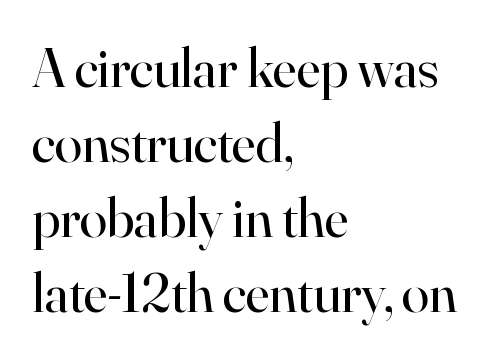
The image shows 56 px regular-weight serif type, upright; set left-aligned, normal line spacing (1.34x), normal letter spacing, not underlined; high stroke contrast and a small x-height.
